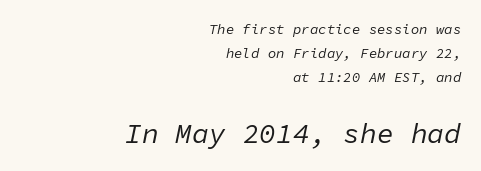
Q: Is the text bold? A: No.
Q: Is the text italic (slanted)? A: Yes, it leans right by about 11 degrees.
Q: Is the text underlined? A: No.
Q: How is the paragraph aligned? A: Right-aligned.
Q: Is the spacing between letters normal or unusually wide? A: Normal.
Q: Which block of text is set in a larger size, the first (top) or the second (bottom)? A: The second (bottom) one.
Q: Width (condensed, normal, or wide)? A: Normal.
Q: Stroke contrast? A: Low.
Q: x-height? A: Medium.
Q: Monospaced? A: Yes.
